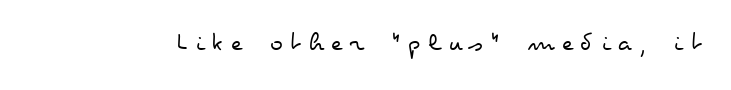
Q: Is the text bold? A: No.
Q: Is the text italic (slanted)? A: No, it is upright.
Q: Is the text underlined? A: No.
Q: Is the spacing between letters normal or unusually wide? A: Unusually wide.
